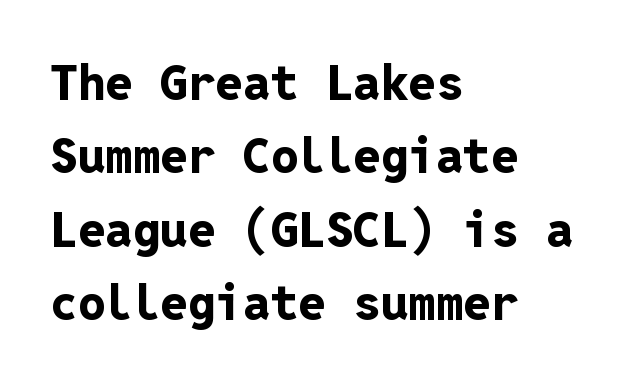
The image shows 49 px bold sans-serif type, upright, monospaced; set left-aligned, normal line spacing (1.5x), normal letter spacing, not underlined; low stroke contrast and a medium x-height.
